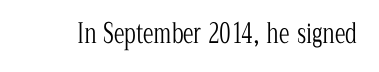
The image shows 27 px text type, upright; set normal letter spacing, not underlined.
